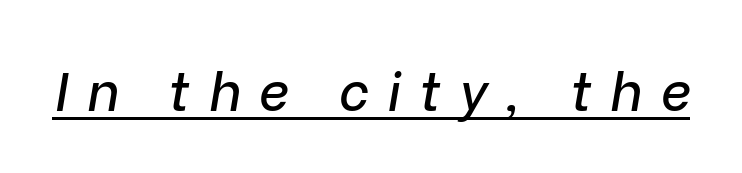
The image shows 53 px text type, italic (leaning right); set unusually wide letter spacing (+0.35 em), underlined; low stroke contrast and a medium x-height.
